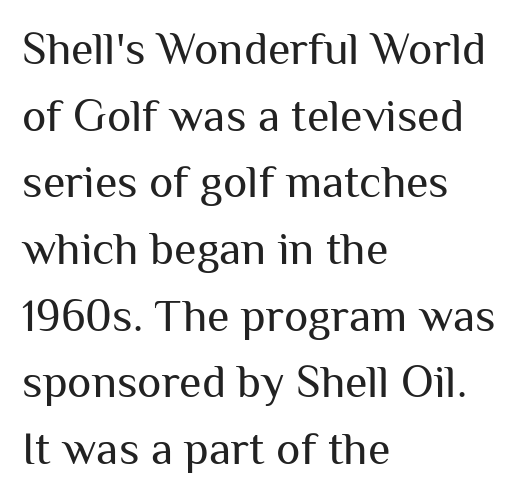
Q: Is the text bold? A: No.
Q: Is the text italic (slanted)? A: No, it is upright.
Q: Is the typeface a serif or a sans-serif typeface? A: Sans-serif.
Q: Is the text underlined? A: No.
Q: How is the paragraph aligned? A: Left-aligned.
Q: Is the spacing between letters normal or unusually wide? A: Normal.
Q: Is the spacing between lines tight, normal or loose? A: Normal.
Q: Width (condensed, normal, or wide)? A: Normal.
Q: Stroke contrast? A: Medium.
Q: x-height? A: Medium.
Q: Monospaced? A: No.
